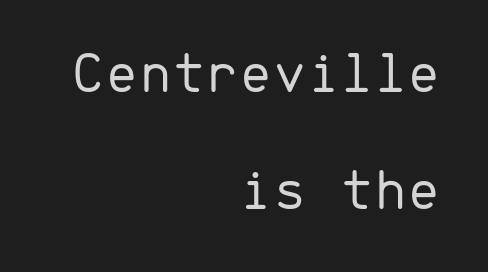
Descenders are the only things crossing below the line. Look at the tracking — it's just the regular setting, nothing added. Do the letters lean? They stand straight. Fixed-width glyphs throughout — classic coding-font behaviour. The space between consecutive lines is lavish.
